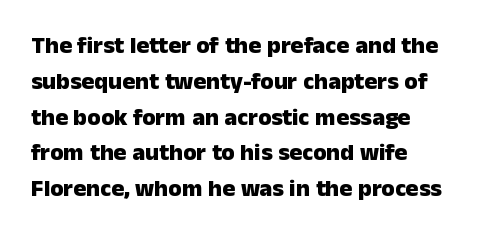
Q: Is the text bold? A: Yes.
Q: Is the text italic (slanted)? A: No, it is upright.
Q: Is the text underlined? A: No.
Q: How is the paragraph aligned? A: Left-aligned.
Q: Is the spacing between letters normal or unusually wide? A: Normal.
Q: Is the spacing between lines tight, normal or loose? A: Normal.
